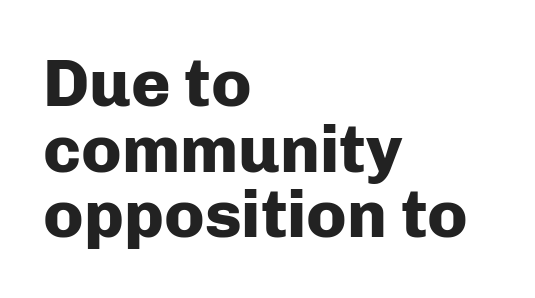
Q: Is the text bold? A: Yes.
Q: Is the text italic (slanted)? A: No, it is upright.
Q: Is the typeface a serif or a sans-serif typeface? A: Sans-serif.
Q: Is the text underlined? A: No.
Q: How is the paragraph aligned? A: Left-aligned.
Q: Is the spacing between letters normal or unusually wide? A: Normal.
Q: Is the spacing between lines tight, normal or loose? A: Tight.
Q: Width (condensed, normal, or wide)? A: Normal.
Q: Stroke contrast? A: Low.
Q: x-height? A: Medium.
Q: Monospaced? A: No.
